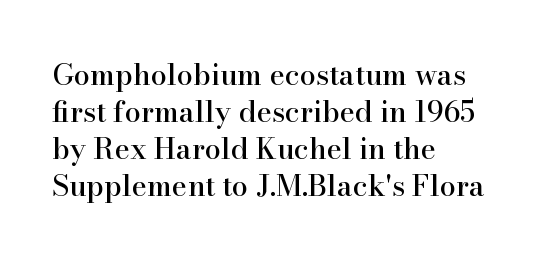
Q: Is the text italic (slanted)? A: No, it is upright.
Q: Is the typeface a serif or a sans-serif typeface? A: Serif.
Q: Is the text underlined? A: No.
Q: How is the paragraph aligned? A: Left-aligned.
Q: Is the spacing between letters normal or unusually wide? A: Normal.
Q: Is the spacing between lines tight, normal or loose? A: Normal.
Q: Width (condensed, normal, or wide)? A: Normal.
Q: Stroke contrast? A: High.
Q: x-height? A: Small.
Q: Monospaced? A: No.
